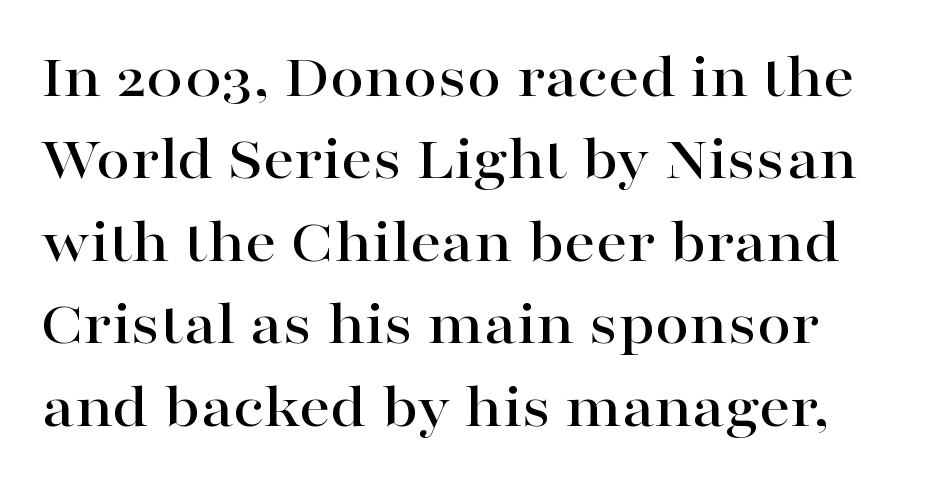
The image shows 62 px wide serif type, upright; set normal line spacing (1.33x), normal letter spacing, not underlined; high stroke contrast and a medium x-height.
